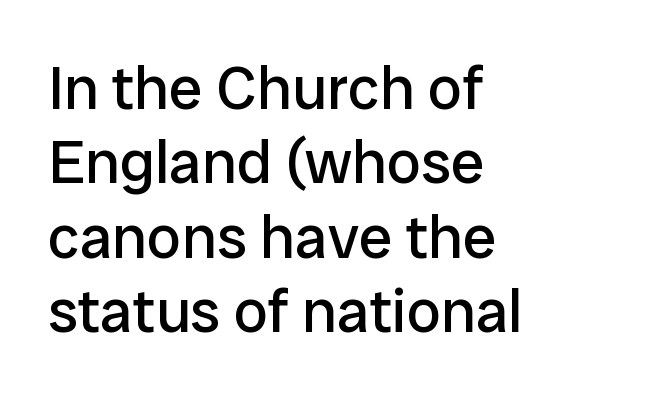
Q: Is the text bold? A: No.
Q: Is the text italic (slanted)? A: No, it is upright.
Q: Is the typeface a serif or a sans-serif typeface? A: Sans-serif.
Q: Is the text underlined? A: No.
Q: How is the paragraph aligned? A: Left-aligned.
Q: Is the spacing between letters normal or unusually wide? A: Normal.
Q: Width (condensed, normal, or wide)? A: Normal.
Q: Stroke contrast? A: Low.
Q: x-height? A: Medium.
Q: Monospaced? A: No.
